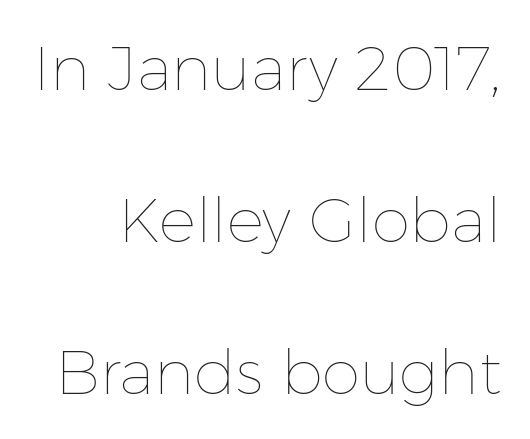
The letterforms sit at book weight or below. This sample trades compactness for vertical openness between lines. No extra tracking has been applied to these lines. Descenders hang freely into open space.
